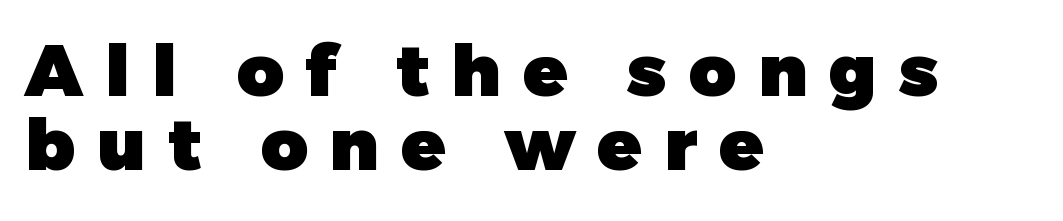
The image shows 72 px heavy sans-serif type, upright; set left-aligned, tight line spacing (1.03x), unusually wide letter spacing (+0.31 em), not underlined; low stroke contrast and a medium x-height.
